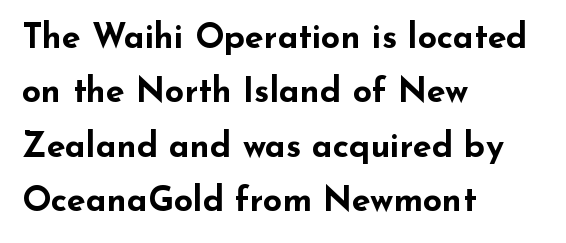
Q: Is the text bold? A: Yes.
Q: Is the text italic (slanted)? A: No, it is upright.
Q: Is the typeface a serif or a sans-serif typeface? A: Sans-serif.
Q: Is the text underlined? A: No.
Q: How is the paragraph aligned? A: Left-aligned.
Q: Is the spacing between letters normal or unusually wide? A: Normal.
Q: Is the spacing between lines tight, normal or loose? A: Normal.
Q: Width (condensed, normal, or wide)? A: Wide.
Q: Stroke contrast? A: Low.
Q: x-height? A: Small.
Q: Monospaced? A: No.
